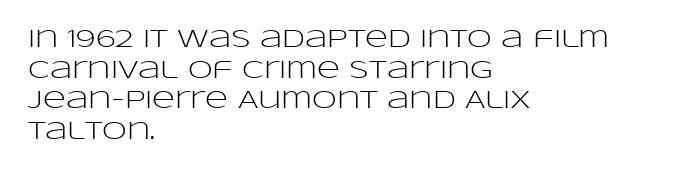
Q: Is the text bold? A: No.
Q: Is the text italic (slanted)? A: No, it is upright.
Q: Is the text underlined? A: No.
Q: How is the paragraph aligned? A: Left-aligned.
Q: Is the spacing between letters normal or unusually wide? A: Normal.
